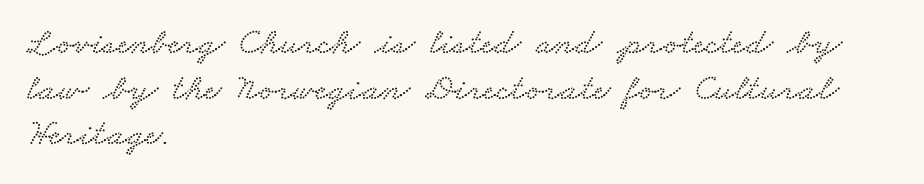
{"serif": "yes", "width": "wide", "stroke_contrast": "low", "x_height": "small", "monospaced": "no", "underline": "no", "align": "left", "line_spacing_ratio": 1.23, "letter_spacing": "normal", "letter_spacing_em": 0.0, "glyph_px": 37}
